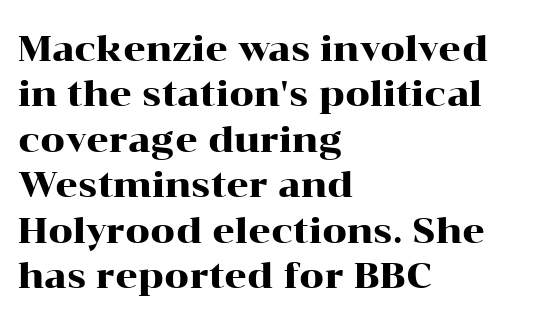
Looks like regular typesetting: each glyph gets only the width it needs. The compositor pushed each line to the left boundary. Each new line begins a customary step beneath the previous one. Examine the stroke ends and you'll spot serifs. Every stem runs plumb, perpendicular to the baseline.
